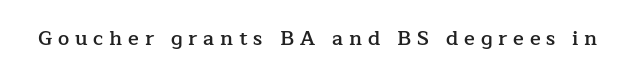
Do the letters lean? They stand straight. Bare-footed words on every line. The letters are semibold — heavier than regular but short of a full bold. The line texture is sparse and dotted thanks to wide tracking.
